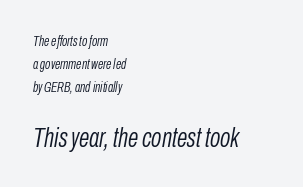
Alignment: flush left. An italicized treatment has been applied to the whole sample. Is the lower block the larger one? Yes — the lower block carries the bigger type. This sample uses plain, unmodified letter spacing. The vertical gap from one line to the next is medium.
